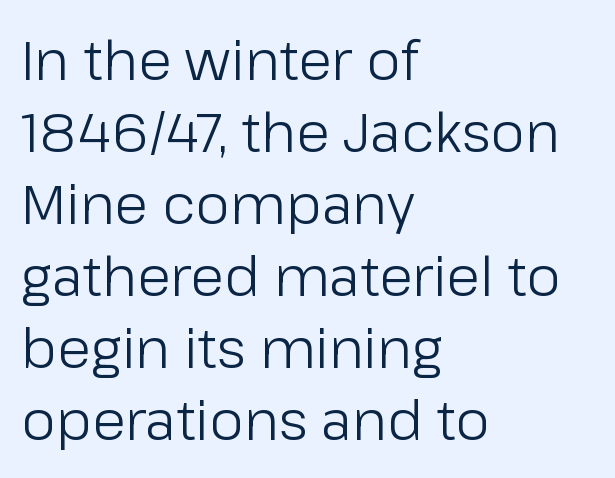
Q: Is the text bold? A: No.
Q: Is the text italic (slanted)? A: No, it is upright.
Q: Is the typeface a serif or a sans-serif typeface? A: Sans-serif.
Q: Is the text underlined? A: No.
Q: How is the paragraph aligned? A: Left-aligned.
Q: Is the spacing between letters normal or unusually wide? A: Normal.
Q: Is the spacing between lines tight, normal or loose? A: Normal.
Q: Width (condensed, normal, or wide)? A: Normal.
Q: Stroke contrast? A: Low.
Q: x-height? A: Medium.
Q: Monospaced? A: No.
